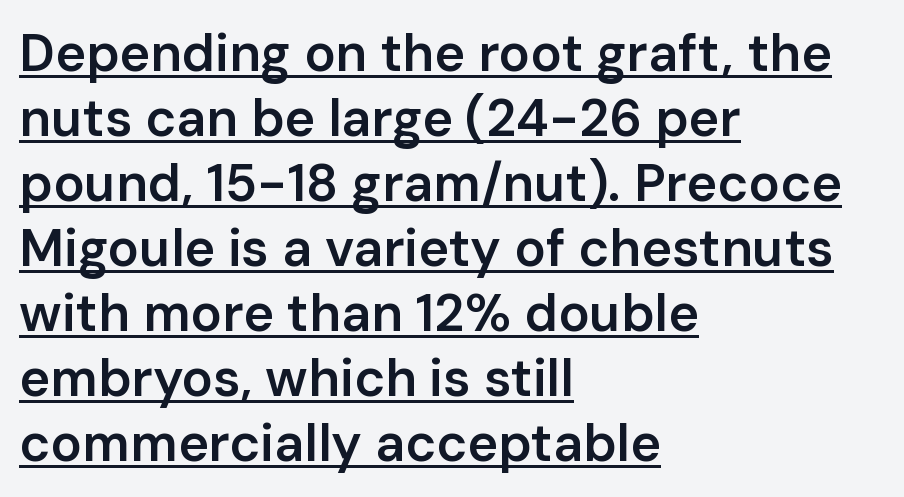
Q: Is the text bold? A: Semi-bold.
Q: Is the text italic (slanted)? A: No, it is upright.
Q: Is the typeface a serif or a sans-serif typeface? A: Sans-serif.
Q: Is the text underlined? A: Yes.
Q: How is the paragraph aligned? A: Left-aligned.
Q: Is the spacing between letters normal or unusually wide? A: Normal.
Q: Is the spacing between lines tight, normal or loose? A: Normal.
Q: Width (condensed, normal, or wide)? A: Normal.
Q: Stroke contrast? A: Low.
Q: x-height? A: Medium.
Q: Monospaced? A: No.
